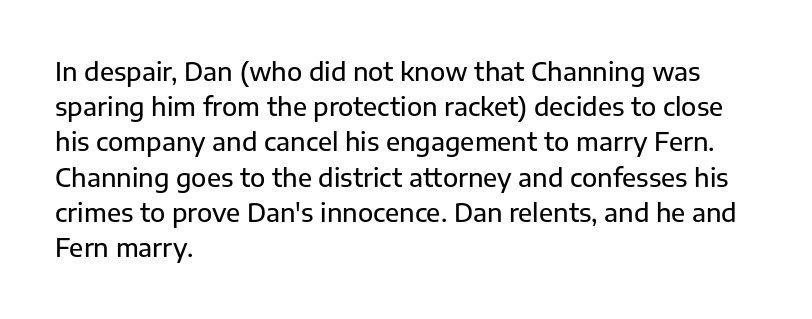
The image shows 25 px text type, upright; set left-aligned, normal line spacing (1.41x), normal letter spacing, not underlined.
